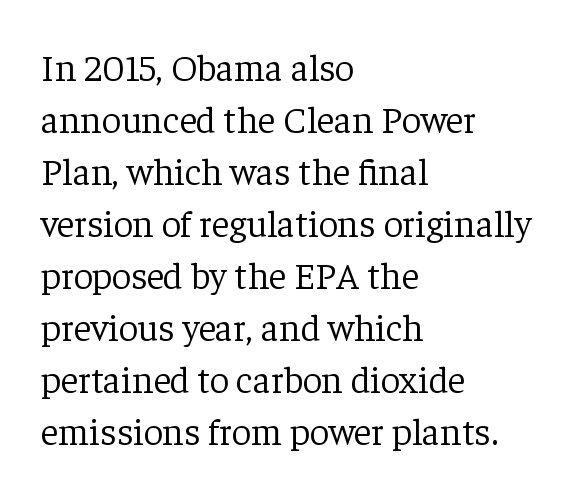
Q: Is the text bold? A: No.
Q: Is the text italic (slanted)? A: No, it is upright.
Q: Is the typeface a serif or a sans-serif typeface? A: Serif.
Q: Is the text underlined? A: No.
Q: How is the paragraph aligned? A: Left-aligned.
Q: Is the spacing between letters normal or unusually wide? A: Normal.
Q: Is the spacing between lines tight, normal or loose? A: Normal.
Q: Width (condensed, normal, or wide)? A: Normal.
Q: Stroke contrast? A: Low.
Q: x-height? A: Medium.
Q: Monospaced? A: No.
